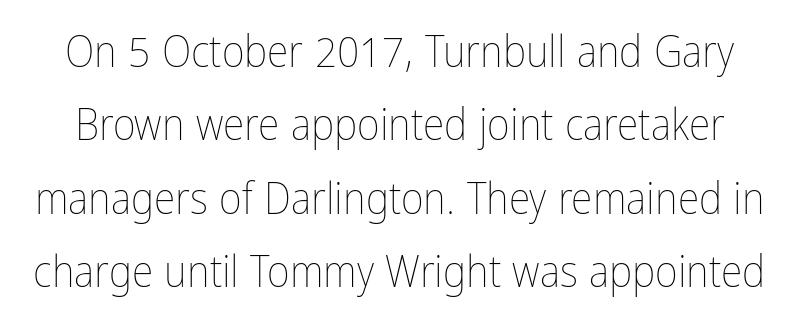
{"italic": "no", "bold": "no", "weight": "thin", "width": "condensed", "stroke_contrast": "low", "x_height": "medium", "monospaced": "no", "underline": "no", "line_spacing": "normal", "line_spacing_ratio": 1.67, "letter_spacing": "normal", "letter_spacing_em": 0.0, "glyph_px": 44}
